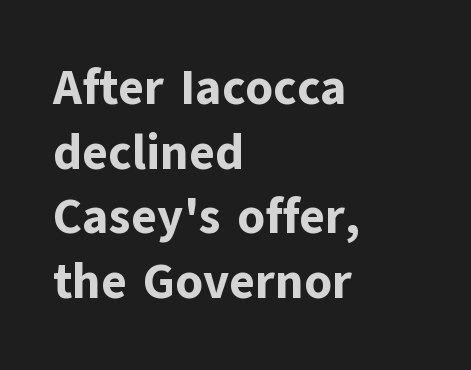
Q: Is the text bold? A: Yes.
Q: Is the text italic (slanted)? A: No, it is upright.
Q: Is the typeface a serif or a sans-serif typeface? A: Sans-serif.
Q: Is the text underlined? A: No.
Q: How is the paragraph aligned? A: Left-aligned.
Q: Is the spacing between letters normal or unusually wide? A: Normal.
Q: Is the spacing between lines tight, normal or loose? A: Normal.
Q: Width (condensed, normal, or wide)? A: Normal.
Q: Stroke contrast? A: Low.
Q: x-height? A: Medium.
Q: Monospaced? A: No.
